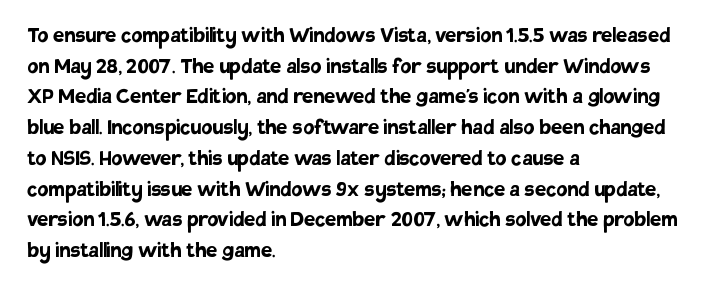
In CSS terms this would be text-align: left. Anything drawn beneath the words? Only blank space. Posture: upright roman. As a designer I'd log this as weight 700, bold.
